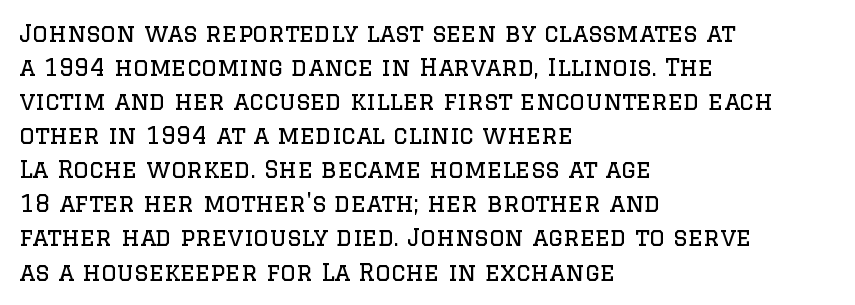
The image shows 24 px text type, upright; set left-aligned, normal line spacing (1.42x), normal letter spacing, not underlined.
